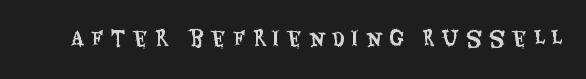
Q: Is the text italic (slanted)? A: No, it is upright.
Q: Is the text underlined? A: No.
Q: Is the spacing between letters normal or unusually wide? A: Unusually wide.
